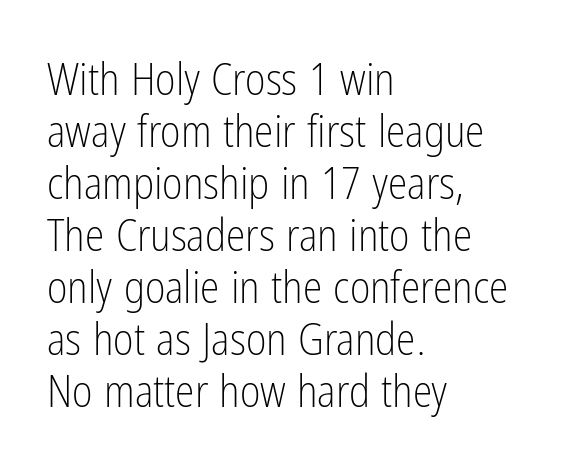
Q: Is the text bold? A: No.
Q: Is the text italic (slanted)? A: No, it is upright.
Q: Is the typeface a serif or a sans-serif typeface? A: Sans-serif.
Q: Is the text underlined? A: No.
Q: How is the paragraph aligned? A: Left-aligned.
Q: Is the spacing between letters normal or unusually wide? A: Normal.
Q: Width (condensed, normal, or wide)? A: Condensed.
Q: Stroke contrast? A: Low.
Q: x-height? A: Medium.
Q: Monospaced? A: No.
